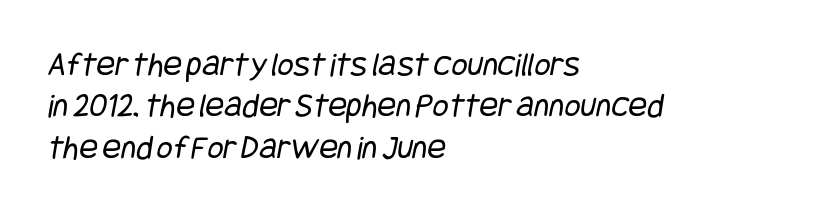
The zone under the glyphs is completely vacant. Compared with a typical body face, this is equally light or lighter still. Look at the bottom of the vertical strokes: they stop flat, with no serifs. This rendering uses left alignment, leaving the right contour irregular. The horizontal fit of the characters is conventional and even.
